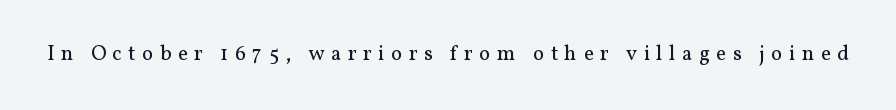
{"italic": "no", "bold": "no", "underline": "no", "letter_spacing": "wide", "letter_spacing_em": 0.31, "glyph_px": 21}
